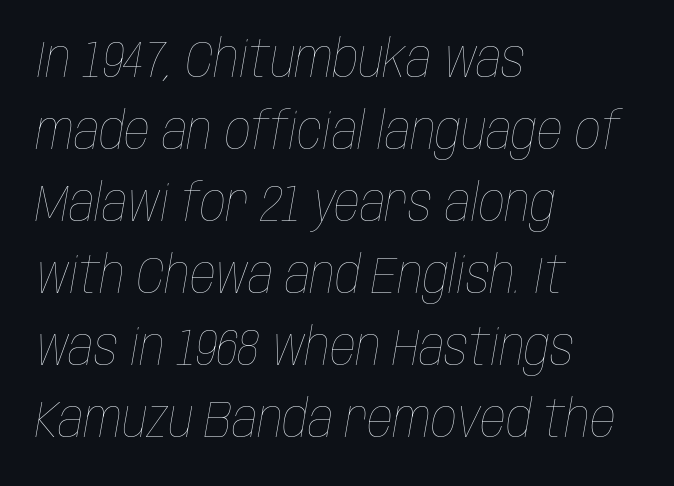
{"italic": "yes", "lean": "right", "slant_degrees": 10, "bold": "no", "weight": "thin", "width": "condensed", "stroke_contrast": "low", "x_height": "large", "monospaced": "no", "underline": "no", "align": "left", "line_spacing": "normal", "line_spacing_ratio": 1.41, "letter_spacing": "normal", "letter_spacing_em": 0.0, "glyph_px": 51}
